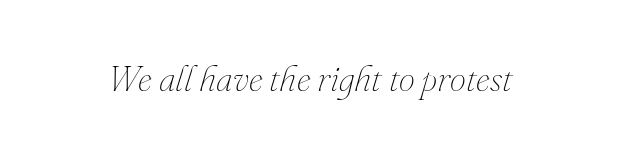
The image shows 36 px thin type, italic (leaning right); set normal letter spacing, not underlined; medium stroke contrast and a small x-height.
